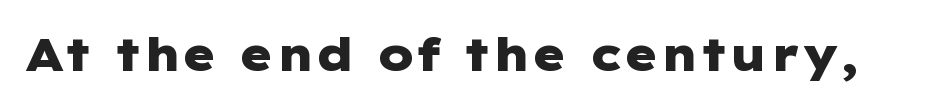
Each row of text sits above clean, open space. Notice how thick the strokes are: this is what a full bold looks like. The specimen reads as upright at a glance. Compared with typical body copy, the letter spacing here is the same. Serif or sans? Sans — the stroke terminals are bare.
